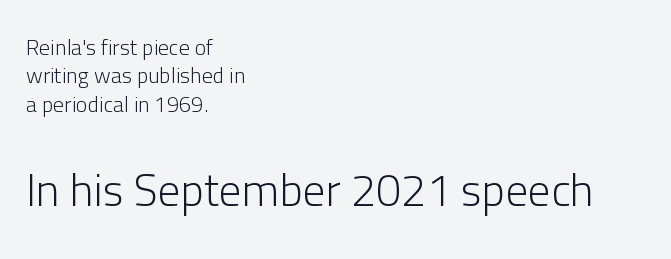
The image shows 45 px light sans-serif type, upright; set left-aligned, normal line spacing (1.29x), normal letter spacing, not underlined; the second (bottom) block is 2.05x larger; low stroke contrast and a medium x-height.
